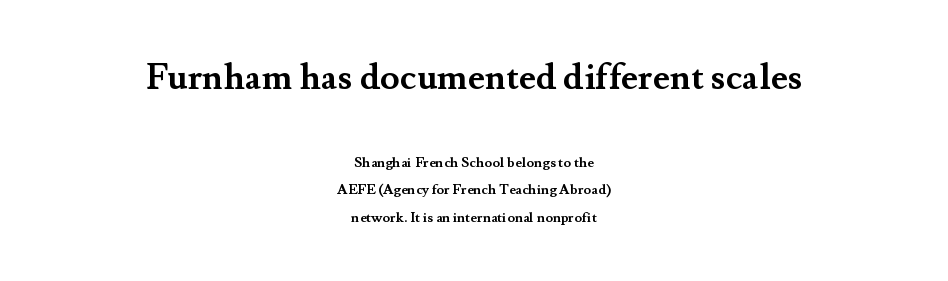
Q: Is the text bold? A: Yes.
Q: Is the text italic (slanted)? A: No, it is upright.
Q: Is the typeface a serif or a sans-serif typeface? A: Serif.
Q: Is the text underlined? A: No.
Q: How is the paragraph aligned? A: Centered.
Q: Is the spacing between letters normal or unusually wide? A: Normal.
Q: Is the spacing between lines tight, normal or loose? A: Loose.
Q: Which block of text is set in a larger size, the first (top) or the second (bottom)? A: The first (top) one.
Q: Width (condensed, normal, or wide)? A: Normal.
Q: Stroke contrast? A: Medium.
Q: x-height? A: Small.
Q: Monospaced? A: No.
